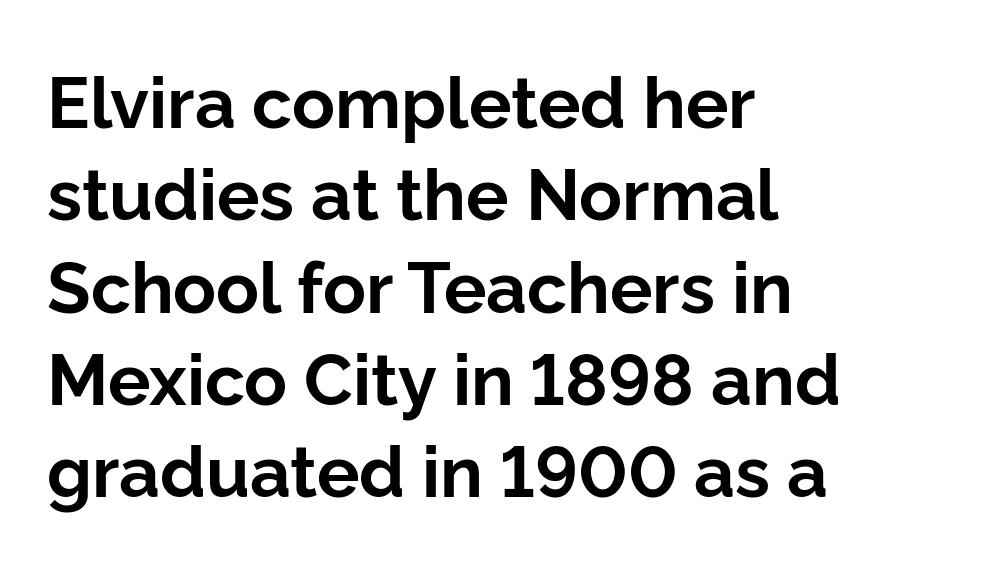
Q: Is the text bold? A: Yes.
Q: Is the text italic (slanted)? A: No, it is upright.
Q: Is the typeface a serif or a sans-serif typeface? A: Sans-serif.
Q: Is the text underlined? A: No.
Q: How is the paragraph aligned? A: Left-aligned.
Q: Is the spacing between letters normal or unusually wide? A: Normal.
Q: Is the spacing between lines tight, normal or loose? A: Normal.
Q: Width (condensed, normal, or wide)? A: Normal.
Q: Stroke contrast? A: Low.
Q: x-height? A: Medium.
Q: Monospaced? A: No.
